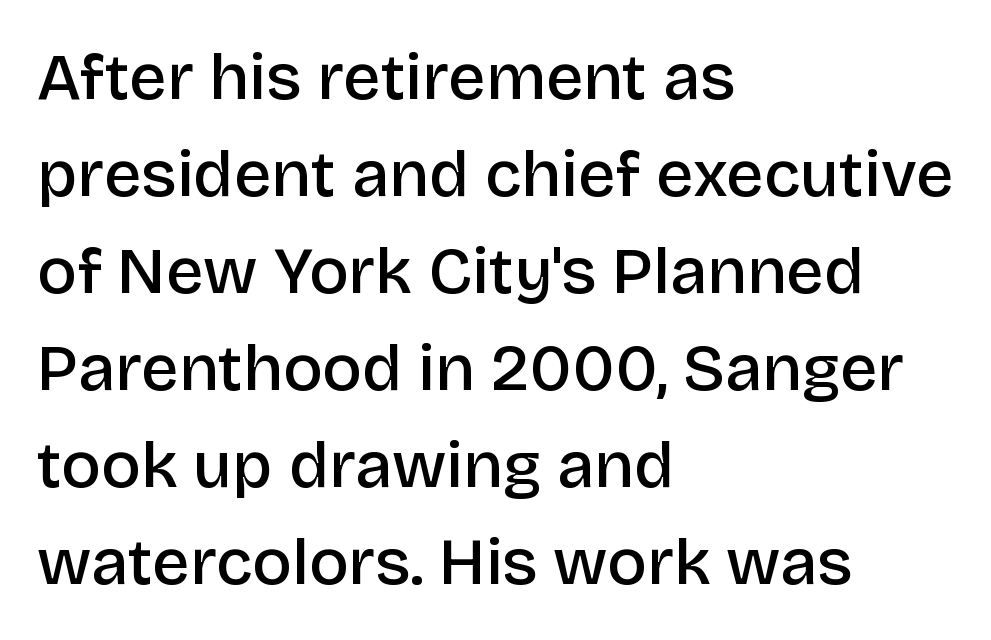
Each line starts at the same left margin while the right side varies. The characters display no serif detailing; their extremities are plain. Every stem runs plumb, perpendicular to the baseline. This sample has the flowing, uneven cadence of proportional lettering.
